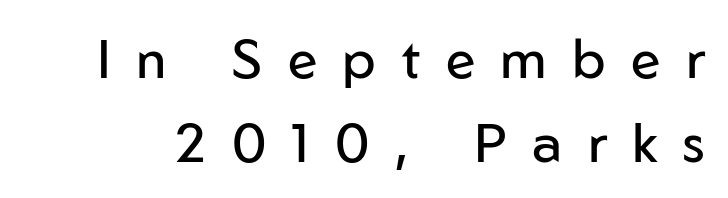
The rendering shows plain stroke endings on the letterforms — a sans-serif design. Letters rest on an invisible, unmarked baseline. Baseline-to-baseline distance is the conventional proportion of letter height. The horizontal fit of the characters is loose and conspicuously gappy.
